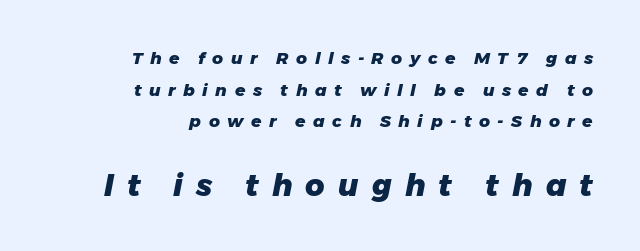
The image shows 30 px heavy type, italic (leaning right); set right-aligned, line spacing 1.86x, unusually wide letter spacing (+0.44 em), not underlined; the second (bottom) block is 1.76x larger; low stroke contrast and a medium x-height.
